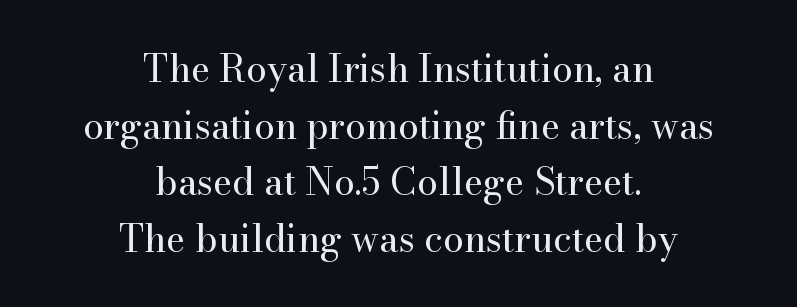
{"serif": "yes", "italic": "no", "bold": "no", "weight": "regular", "width": "normal", "stroke_contrast": "high", "x_height": "small", "monospaced": "no", "underline": "no", "align": "center", "line_spacing": "normal", "line_spacing_ratio": 1.53, "letter_spacing": "normal", "letter_spacing_em": 0.0, "glyph_px": 37}
